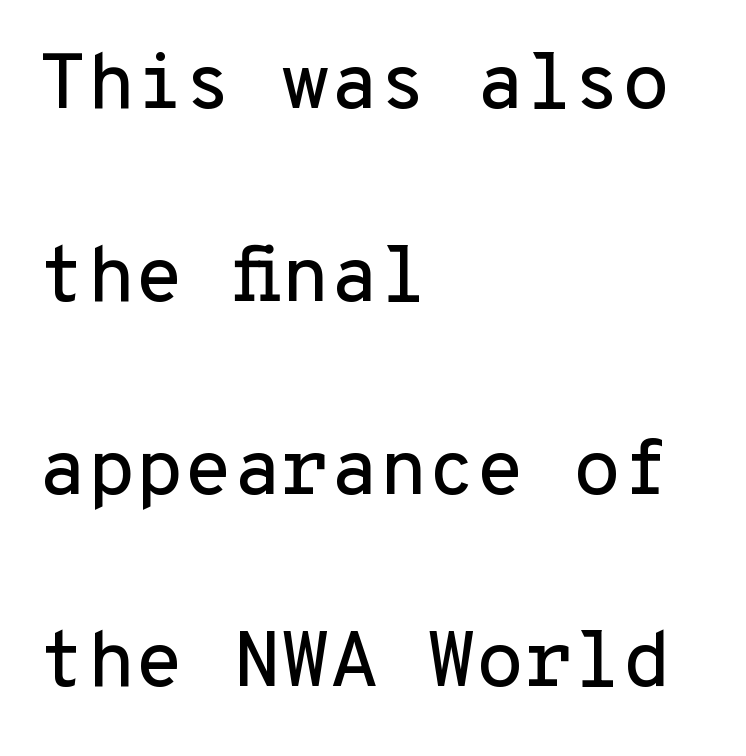
Q: Is the text italic (slanted)? A: No, it is upright.
Q: Is the typeface a serif or a sans-serif typeface? A: Sans-serif.
Q: Is the text underlined? A: No.
Q: How is the paragraph aligned? A: Left-aligned.
Q: Is the spacing between letters normal or unusually wide? A: Normal.
Q: Is the spacing between lines tight, normal or loose? A: Loose.
Q: Width (condensed, normal, or wide)? A: Normal.
Q: Stroke contrast? A: Low.
Q: x-height? A: Medium.
Q: Monospaced? A: Yes.
